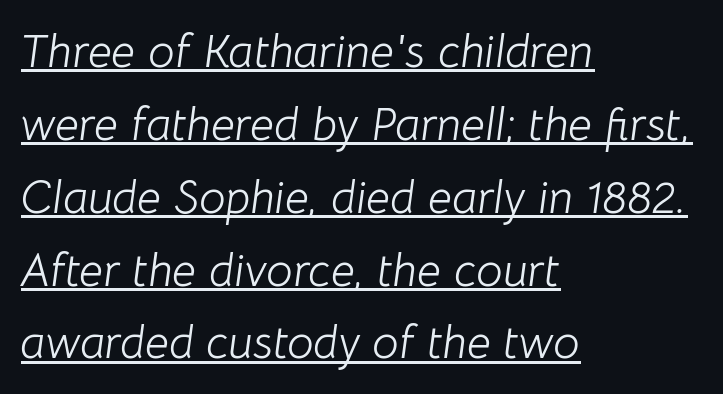
There's an unmistakable incline to the writing here. Does the leading feel generous? No, just average. What stands out about the letter spacing? Nothing — it is the standard amount. The compositor pushed each line to the left boundary.
